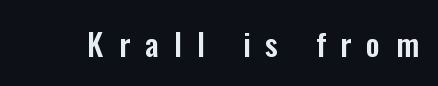
Every stem runs plumb, perpendicular to the baseline. Loose tracking; the words dissolve into strings of separated letters. Beneath every word, the page is bare. Proportional: the letters do not fall into vertical columns.
